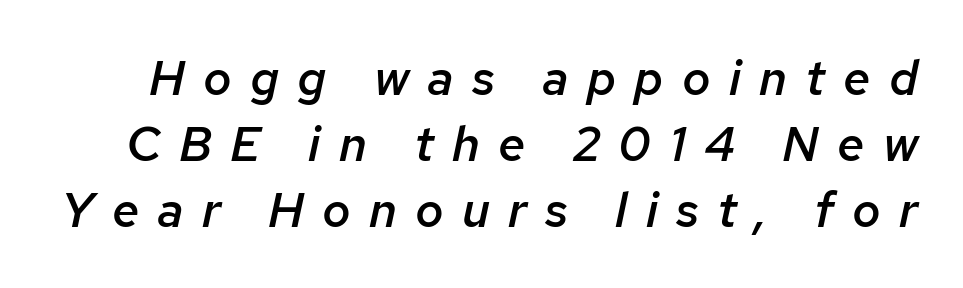
Q: Is the text bold? A: Semi-bold.
Q: Is the text italic (slanted)? A: Yes, it leans right by about 12 degrees.
Q: Is the text underlined? A: No.
Q: Is the spacing between letters normal or unusually wide? A: Unusually wide.
Q: Is the spacing between lines tight, normal or loose? A: Normal.
Q: Width (condensed, normal, or wide)? A: Normal.
Q: Stroke contrast? A: Low.
Q: x-height? A: Medium.
Q: Monospaced? A: No.
